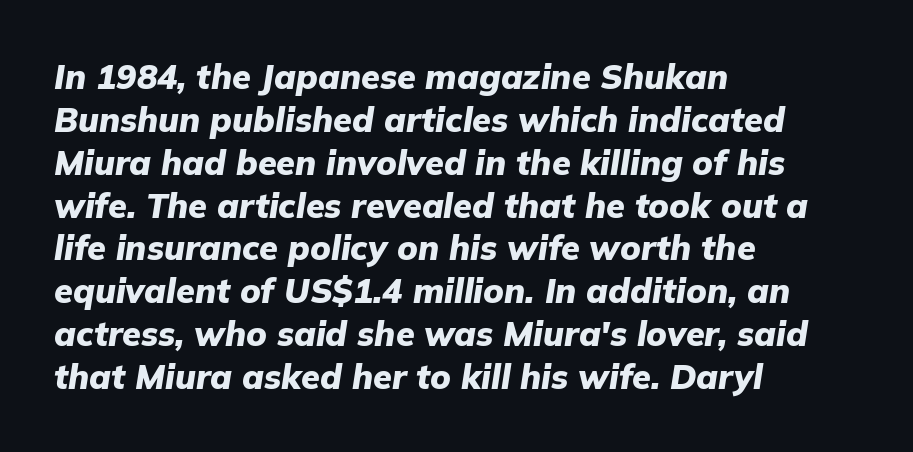
{"italic": "yes", "lean": "right", "slant_degrees": 9, "bold": "yes", "weight": "heavy", "width": "normal", "stroke_contrast": "low", "x_height": "medium", "monospaced": "no", "underline": "no", "align": "left", "line_spacing": "normal", "line_spacing_ratio": 1.26, "letter_spacing": "normal", "letter_spacing_em": 0.0, "glyph_px": 34}
